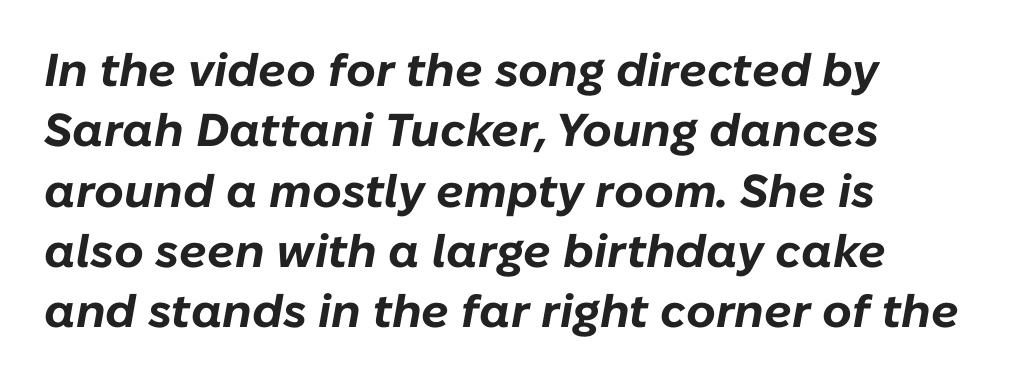
{"italic": "yes", "lean": "right", "slant_degrees": 10, "bold": "yes", "weight": "bold", "width": "normal", "stroke_contrast": "low", "x_height": "medium", "monospaced": "no", "underline": "no", "align": "left", "line_spacing": "normal", "line_spacing_ratio": 1.31, "letter_spacing": "normal", "letter_spacing_em": 0.0, "glyph_px": 46}
